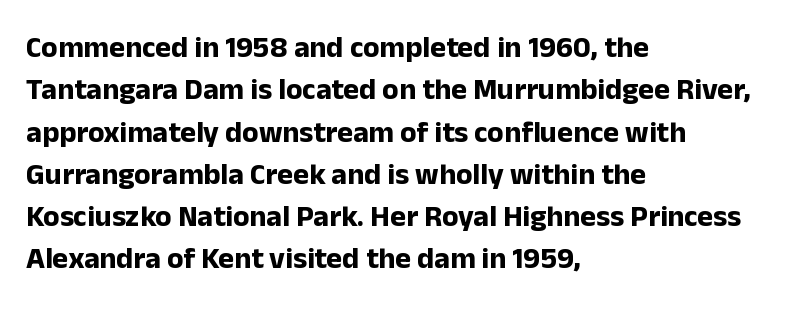
{"serif": "no", "italic": "no", "bold": "yes", "weight": "bold", "width": "normal", "stroke_contrast": "low", "x_height": "medium", "monospaced": "no", "underline": "no", "align": "left", "line_spacing": "normal", "line_spacing_ratio": 1.41, "letter_spacing": "normal", "letter_spacing_em": 0.0, "glyph_px": 30}
